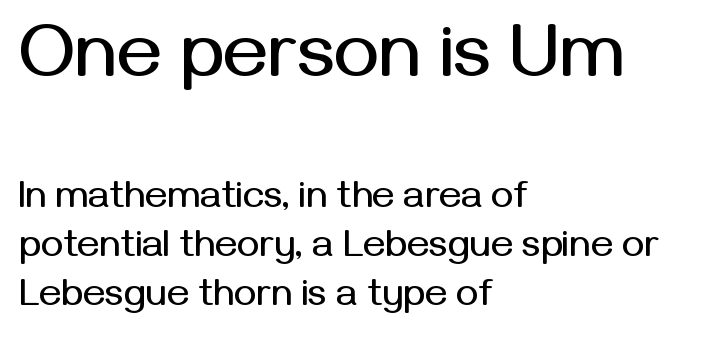
{"serif": "no", "italic": "no", "width": "normal", "stroke_contrast": "medium", "x_height": "medium", "monospaced": "no", "underline": "no", "align": "left", "line_spacing": "normal", "line_spacing_ratio": 1.3, "letter_spacing": "normal", "letter_spacing_em": 0.0, "larger_block": "first", "size_ratio": 2.0, "glyph_px": 76}
